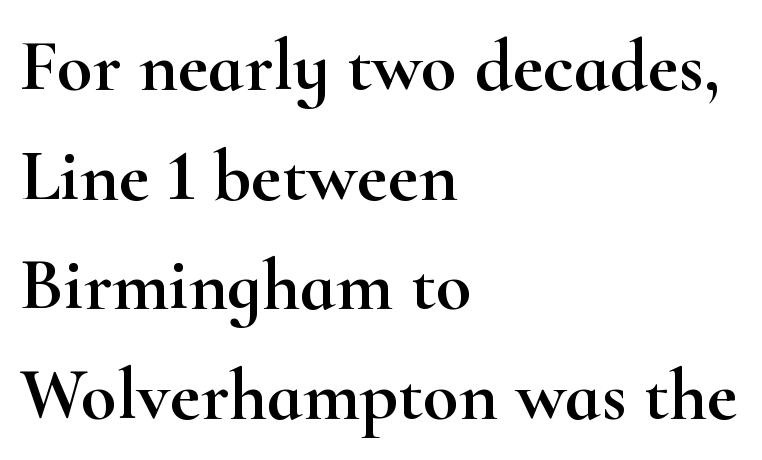
Honestly, there is no underline to notice here at all. To sum up the face: it has serifs. Interline gaps are of average width in this sample. Where is the straight margin? On the left. The passage shown is typed in a proportional face where columns would drift. Posture: straight, roman, zero tilt.
